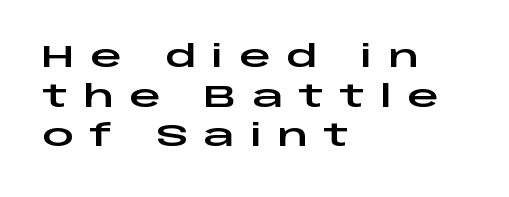
The image shows 31 px wide sans-serif type, upright; set left-aligned, normal line spacing (1.28x), unusually wide letter spacing (+0.49 em), not underlined; low stroke contrast and a large x-height.
